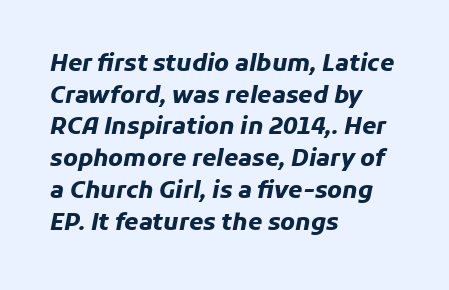
Q: Is the text bold? A: Yes.
Q: Is the text italic (slanted)? A: Yes, it leans right by about 11 degrees.
Q: Is the text underlined? A: No.
Q: How is the paragraph aligned? A: Left-aligned.
Q: Is the spacing between letters normal or unusually wide? A: Normal.
Q: Is the spacing between lines tight, normal or loose? A: Normal.
